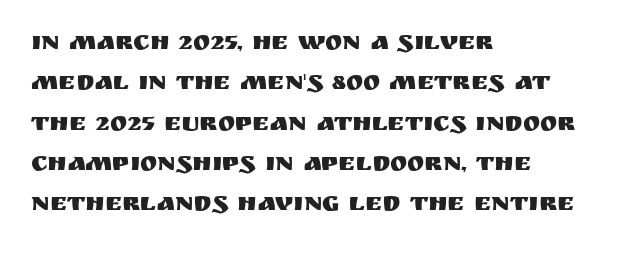
{"italic": "no", "underline": "no", "align": "left", "line_spacing": "normal", "line_spacing_ratio": 1.55, "letter_spacing": "normal", "letter_spacing_em": 0.0, "glyph_px": 26}
